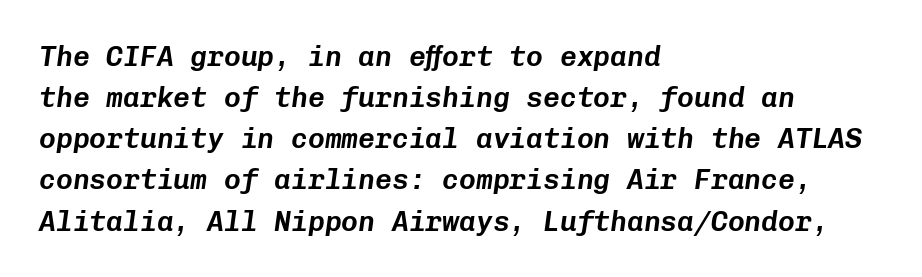
The image shows 28 px text type, italic (leaning right), monospaced; set left-aligned, normal line spacing (1.47x), normal letter spacing, not underlined; low stroke contrast and a medium x-height.
